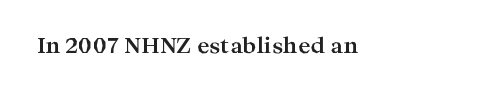
The image shows 21 px bold type, upright; set normal letter spacing, not underlined.
